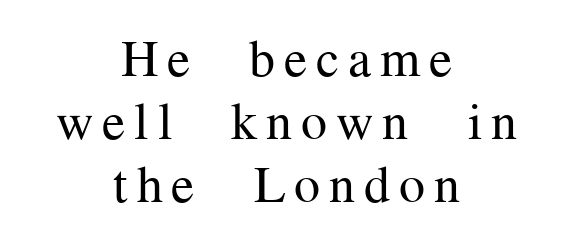
The image shows 52 px regular-weight serif type, upright; set centered, line spacing 1.21x, not underlined; medium stroke contrast and a medium x-height.
